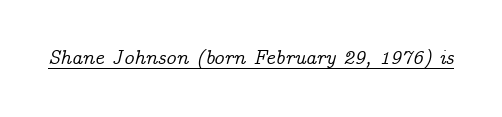
The image shows 20 px text type, italic (leaning right); set normal letter spacing, underlined.
